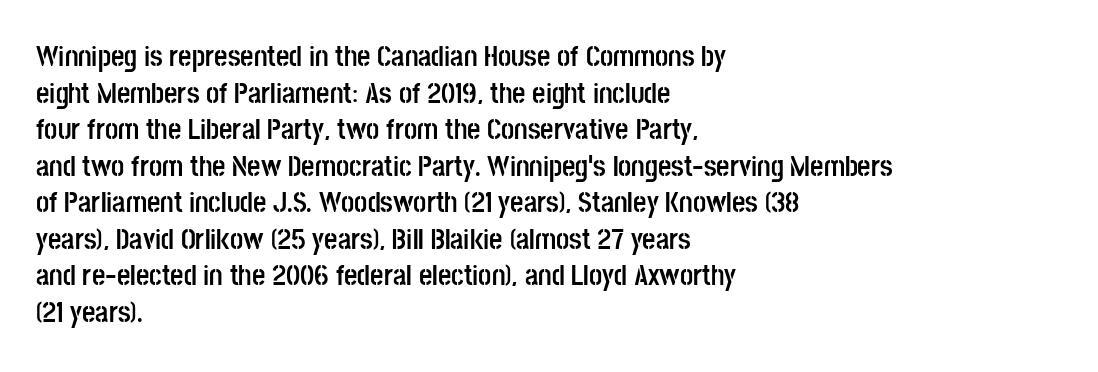
{"serif": "no", "italic": "no", "bold": "yes", "weight": "semibold", "width": "condensed", "stroke_contrast": "low", "x_height": "large", "monospaced": "no", "underline": "no", "align": "left", "line_spacing": "normal", "line_spacing_ratio": 1.26, "letter_spacing": "normal", "letter_spacing_em": 0.0, "glyph_px": 29}
